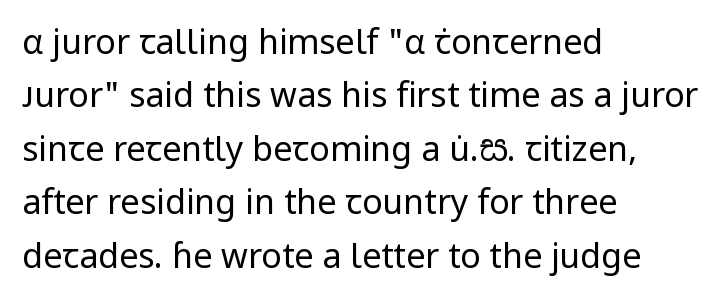
The font's upright variant was chosen for this text. Heft: none added — not bold. The characters display no serif detailing; their extremities are plain. Clear beneath every line of the passage. Here the designer chose a conventional face with non-uniform glyph widths.
